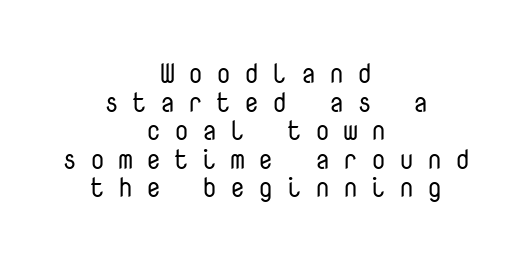
Vertical strokes here are truly vertical. Students, observe: this is what under-led, compact text looks like. The tracking jumps out immediately: characters are airy and widely separated. The typesetter chose a symmetrical, centered arrangement here.
